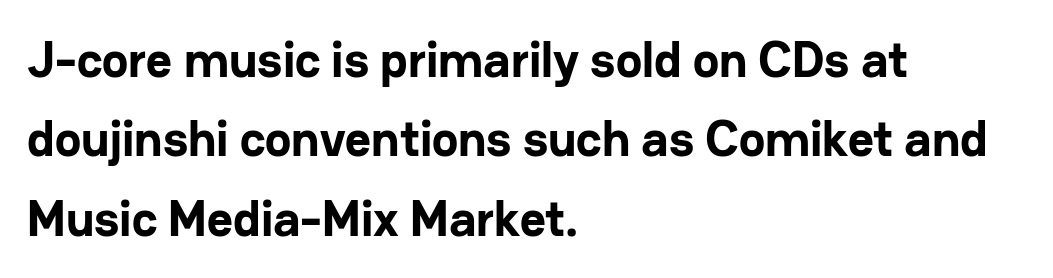
Every row of glyphs begins at an identical x-position on the left. Italic? Not at all — the glyphs are vertical. Is there much room between lines? A standard amount, neither cramped nor airy. Check under the words: just untouched page. Do the characters align in a grid? No, the font is proportional. Does the type have serifs? No, each stem ends abruptly.
